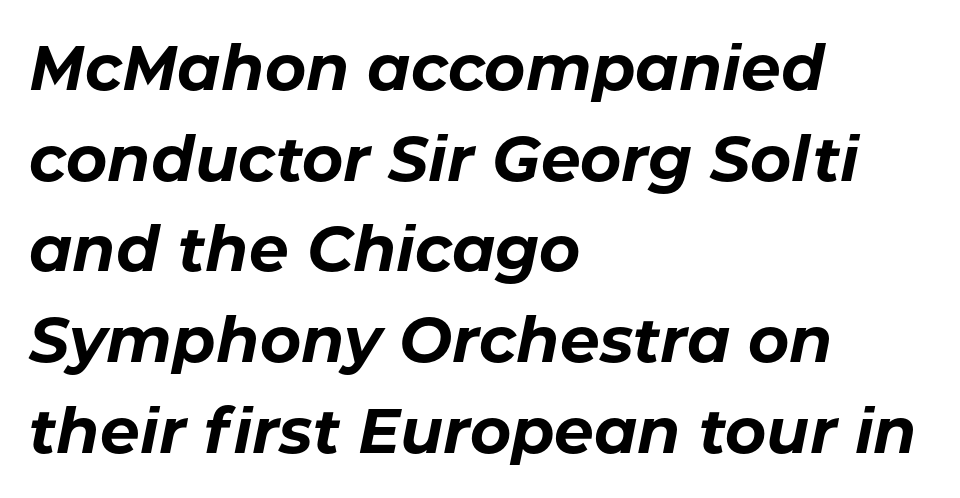
{"italic": "yes", "lean": "right", "slant_degrees": 11, "bold": "yes", "weight": "bold", "width": "normal", "stroke_contrast": "low", "x_height": "medium", "monospaced": "no", "underline": "no", "align": "left", "line_spacing": "normal", "line_spacing_ratio": 1.44, "letter_spacing": "normal", "letter_spacing_em": 0.0, "glyph_px": 63}
